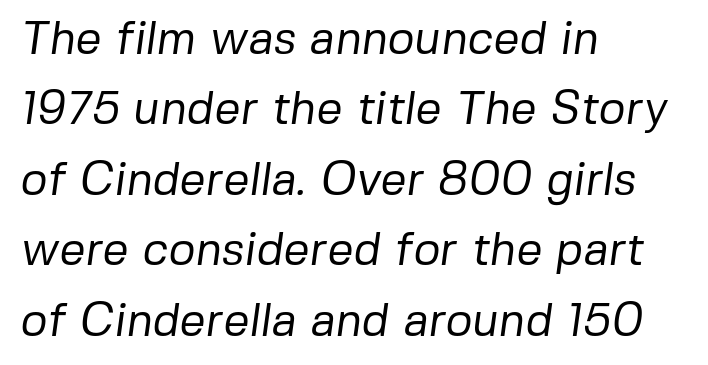
The image shows 46 px regular-weight sans-serif type; set left-aligned, normal line spacing (1.53x), normal letter spacing, not underlined; low stroke contrast and a medium x-height.
